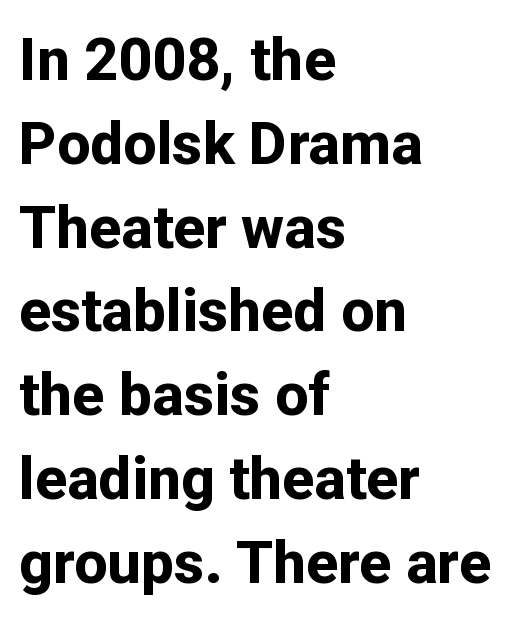
The image shows 59 px bold sans-serif type, upright; set left-aligned, normal line spacing (1.42x), normal letter spacing, not underlined; low stroke contrast and a medium x-height.
